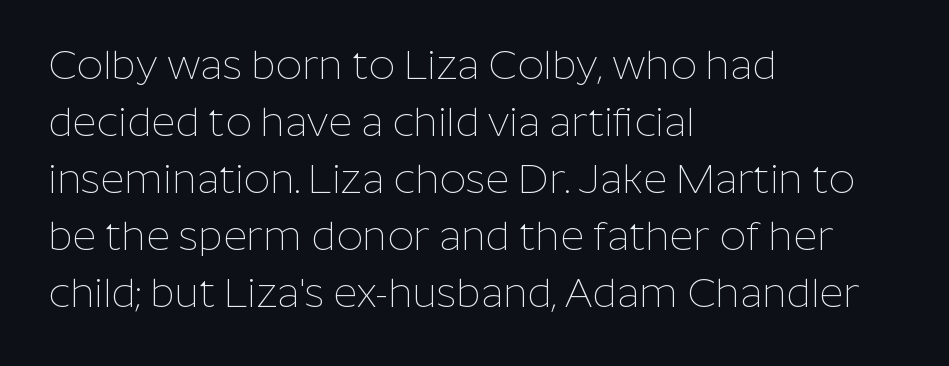
Q: Is the text bold? A: No.
Q: Is the text italic (slanted)? A: No, it is upright.
Q: Is the typeface a serif or a sans-serif typeface? A: Sans-serif.
Q: Is the text underlined? A: No.
Q: How is the paragraph aligned? A: Left-aligned.
Q: Is the spacing between letters normal or unusually wide? A: Normal.
Q: Is the spacing between lines tight, normal or loose? A: Normal.
Q: Width (condensed, normal, or wide)? A: Normal.
Q: Stroke contrast? A: Low.
Q: x-height? A: Medium.
Q: Monospaced? A: No.
